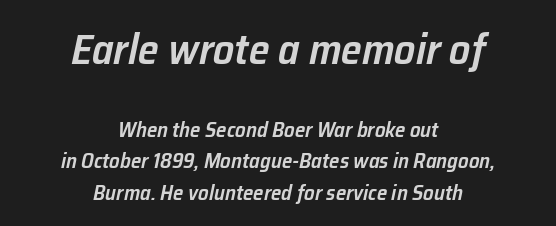
Q: Is the text bold? A: Semi-bold.
Q: Is the text italic (slanted)? A: Yes, it leans right by about 12 degrees.
Q: Is the text underlined? A: No.
Q: How is the paragraph aligned? A: Centered.
Q: Is the spacing between letters normal or unusually wide? A: Normal.
Q: Is the spacing between lines tight, normal or loose? A: Normal.
Q: Which block of text is set in a larger size, the first (top) or the second (bottom)? A: The first (top) one.
Q: Width (condensed, normal, or wide)? A: Normal.
Q: Stroke contrast? A: Low.
Q: x-height? A: Medium.
Q: Monospaced? A: No.
